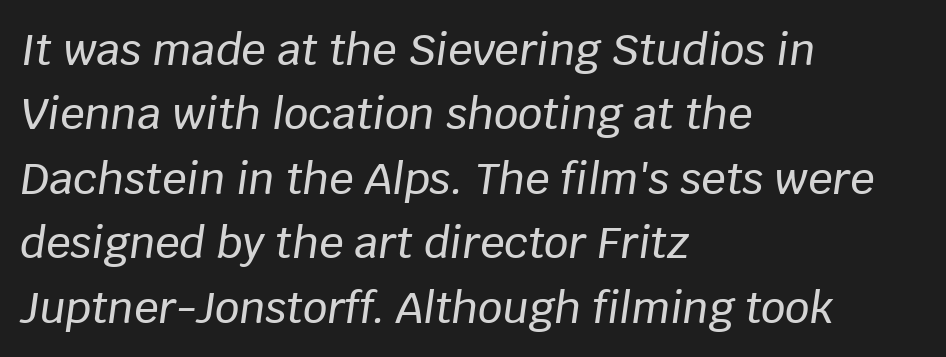
Is the letter spacing exaggerated? No — it looks like the ordinary default. If you drew a line through each stem, it would be angled. Casual observation: everything's shoved over to the left. The vertical gap from one line to the next is medium.
